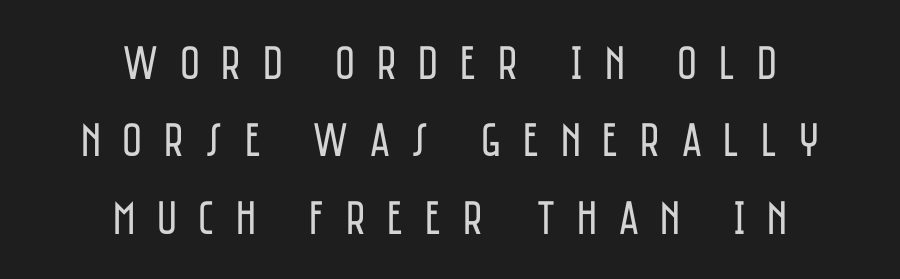
Q: Is the text bold? A: No.
Q: Is the text italic (slanted)? A: No, it is upright.
Q: Is the typeface a serif or a sans-serif typeface? A: Sans-serif.
Q: Is the text underlined? A: No.
Q: How is the paragraph aligned? A: Centered.
Q: Is the spacing between letters normal or unusually wide? A: Unusually wide.
Q: Is the spacing between lines tight, normal or loose? A: Normal.
Q: Width (condensed, normal, or wide)? A: Condensed.
Q: Stroke contrast? A: Low.
Q: x-height? A: Large.
Q: Monospaced? A: No.
